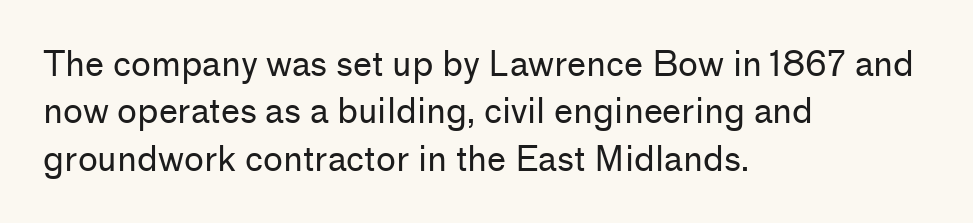
Q: Is the text bold? A: No.
Q: Is the text italic (slanted)? A: No, it is upright.
Q: Is the typeface a serif or a sans-serif typeface? A: Sans-serif.
Q: Is the text underlined? A: No.
Q: How is the paragraph aligned? A: Left-aligned.
Q: Is the spacing between letters normal or unusually wide? A: Normal.
Q: Is the spacing between lines tight, normal or loose? A: Normal.
Q: Width (condensed, normal, or wide)? A: Normal.
Q: Stroke contrast? A: Low.
Q: x-height? A: Medium.
Q: Monospaced? A: No.
